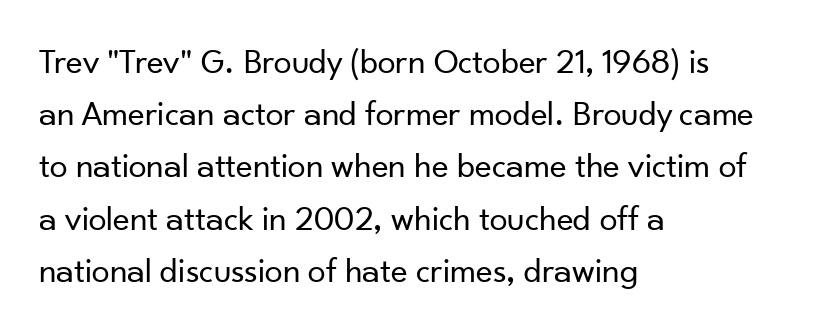
Examine the stroke ends and you'll find no serifs. Students, observe: this is what conventionally led text looks like. The setting favours the left margin, as ordinary paragraphs usually do. Designer's note — italics off, roman on.
